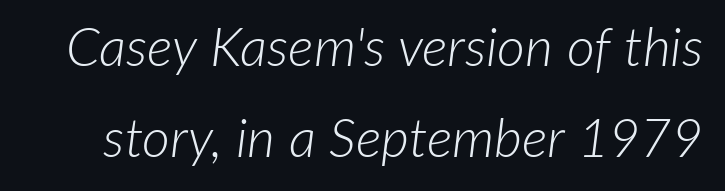
The image shows 54 px light type, italic (leaning right); set normal line spacing (1.69x), normal letter spacing, not underlined; low stroke contrast and a medium x-height.
